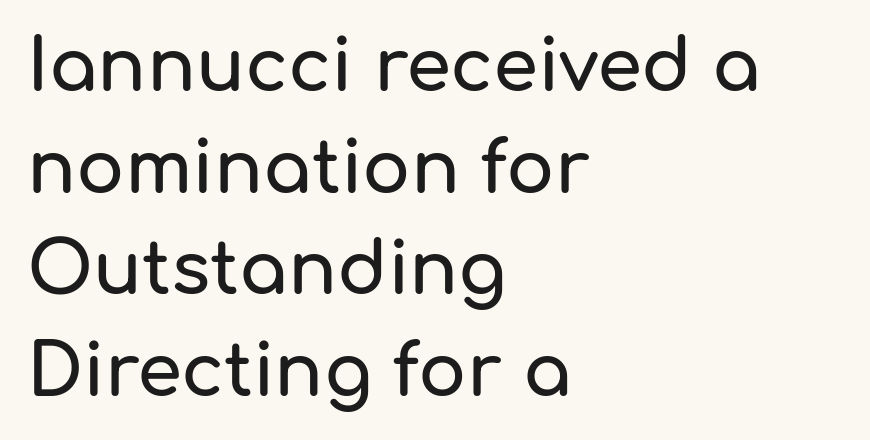
The image shows 72 px sans-serif type, upright; set left-aligned, normal line spacing (1.41x), normal letter spacing, not underlined; low stroke contrast and a medium x-height.
